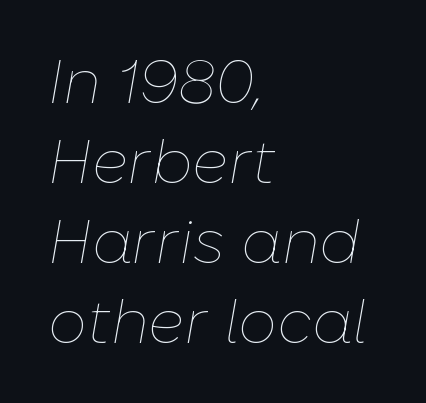
The image shows 61 px thin type, italic (leaning right); set left-aligned, normal line spacing (1.31x), normal letter spacing, not underlined; low stroke contrast and a medium x-height.
